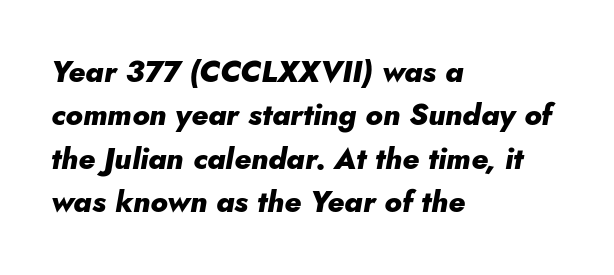
Stroke thickness is high; the sample reads as a true bold. The lines are quadded left. A typesetter would call this zero additional tracking. The rendering uses natural spacing where letterforms have individual widths.
